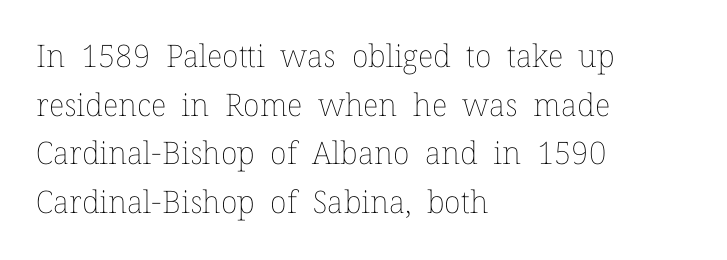
The strokes carry an ordinary text weight at most. The letters advance in unequal steps, a hallmark of proportional type. Each new line begins a customary step beneath the previous one. There is no visible air inserted between adjacent glyphs. Nope, not italic — everything's standing straight. Alignment: flush left.
